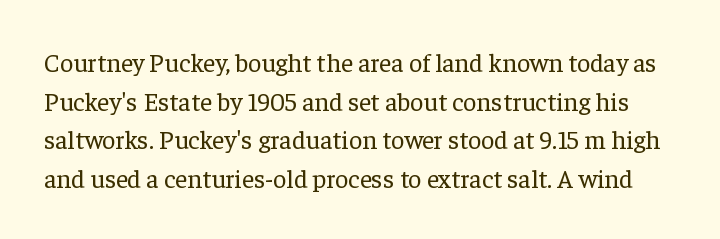
Q: Is the text bold? A: No.
Q: Is the text italic (slanted)? A: No, it is upright.
Q: Is the text underlined? A: No.
Q: Is the spacing between letters normal or unusually wide? A: Normal.
Q: Is the spacing between lines tight, normal or loose? A: Normal.
